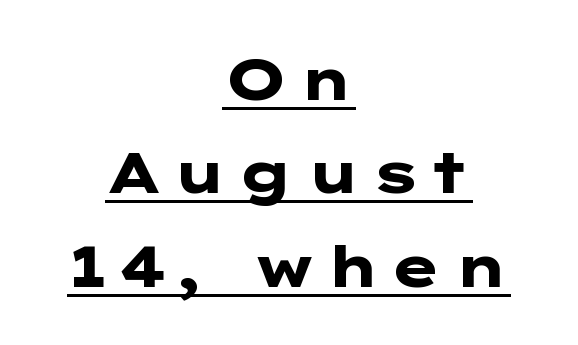
Each letter's strokes conclude bluntly, with no projecting serifs. Style check: upright. Alignment: centered. Does the weight exceed regular? Yes, all the way to bold. The passage shown stacks its lines at a standard gap.
